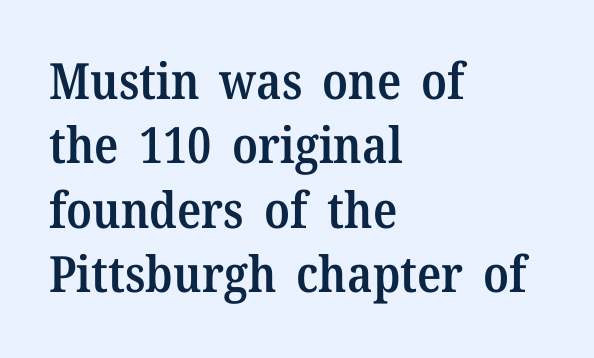
The image shows 50 px semibold serif type, upright; set left-aligned, normal line spacing (1.29x), normal letter spacing, not underlined; medium stroke contrast and a medium x-height.
